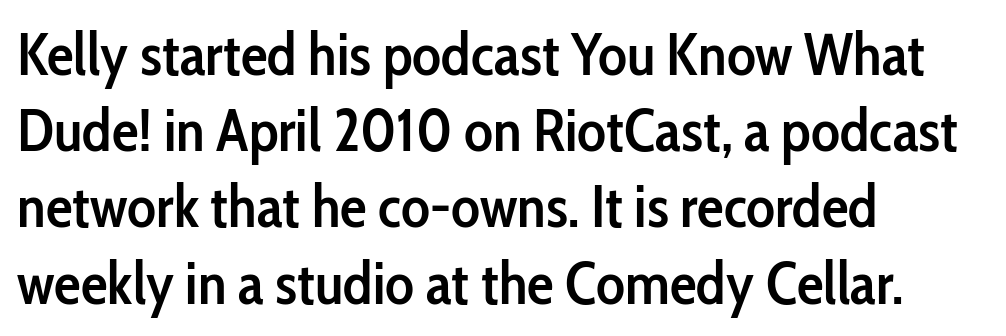
Type style note: lacks serifs. These lines carry some extra weight — a demibold, not a full bold. The lines are quadded left. These lines are rendered in a variable-pitch font.
